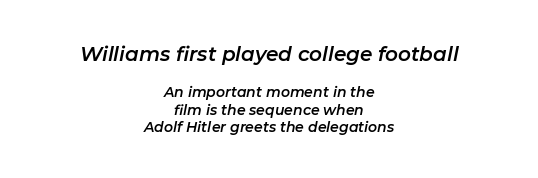
{"italic": "yes", "lean": "right", "slant_degrees": 11, "underline": "no", "align": "center", "line_spacing": "normal", "line_spacing_ratio": 1.28, "letter_spacing": "normal", "letter_spacing_em": 0.0, "larger_block": "first", "size_ratio": 1.43, "glyph_px": 20}
